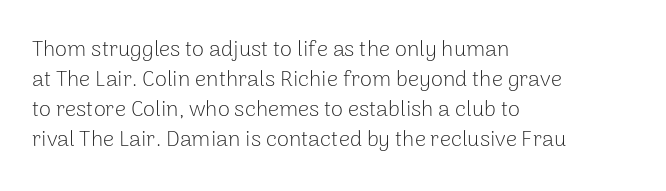
Reading down the column, the eye jumps a familiar distance to each next line. Left-aligned paragraph, ragged on the right. Check under the words: just untouched page. Nope, not italic — everything's standing straight.
